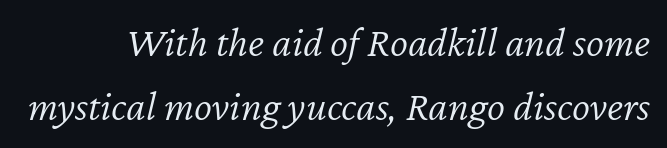
Q: Is the text bold? A: No.
Q: Is the text italic (slanted)? A: Yes, it leans right by about 12 degrees.
Q: Is the text underlined? A: No.
Q: Is the spacing between letters normal or unusually wide? A: Normal.
Q: Is the spacing between lines tight, normal or loose? A: Normal.
Q: Width (condensed, normal, or wide)? A: Normal.
Q: Stroke contrast? A: Low.
Q: x-height? A: Medium.
Q: Monospaced? A: No.
